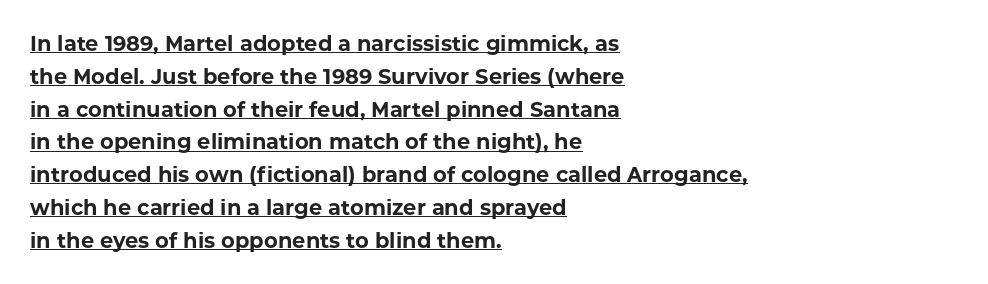
The paragraph has a hard left edge and a soft right edge. Caption: standard tracking, unaltered. This sample uses an upright cut, with every glyph sitting square on the baseline. The words here are underlined. Weight check: bold — yes, fully.
